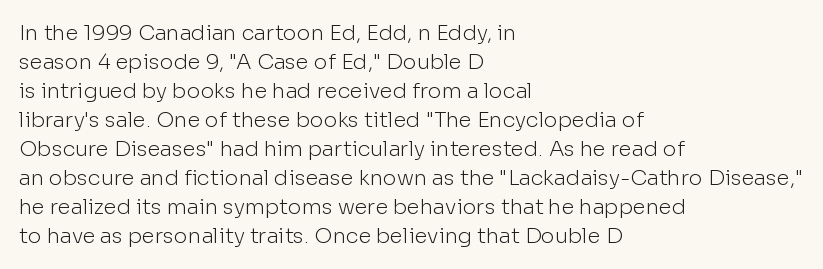
{"italic": "no", "bold": "no", "underline": "no", "align": "left", "line_spacing": "normal", "line_spacing_ratio": 1.38, "letter_spacing": "normal", "letter_spacing_em": 0.0, "glyph_px": 21}
